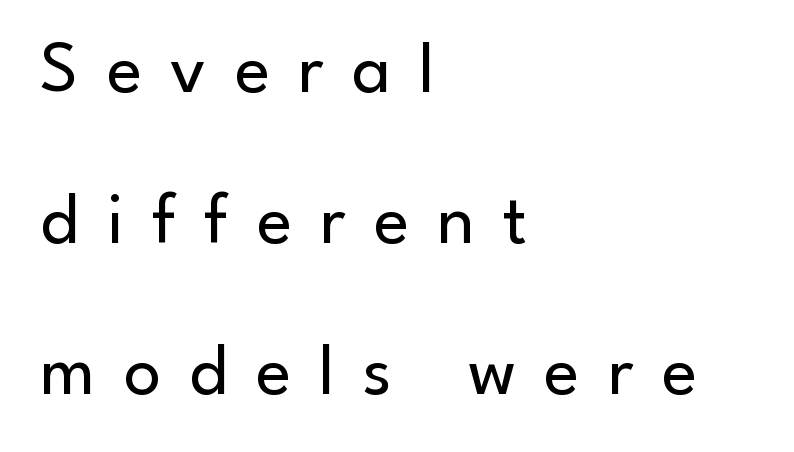
The baseline area is clear. A light-to-regular cut is what we see here. This sample uses expanded letter spacing, leaving extra air between glyphs. The letters stand straight up with perfectly vertical stems. The line-height multiplier appears high, well above default.
